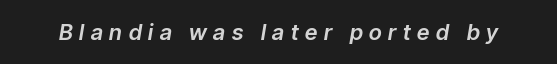
The image shows 22 px text type, italic (leaning right); set unusually wide letter spacing (+0.3 em), not underlined.
